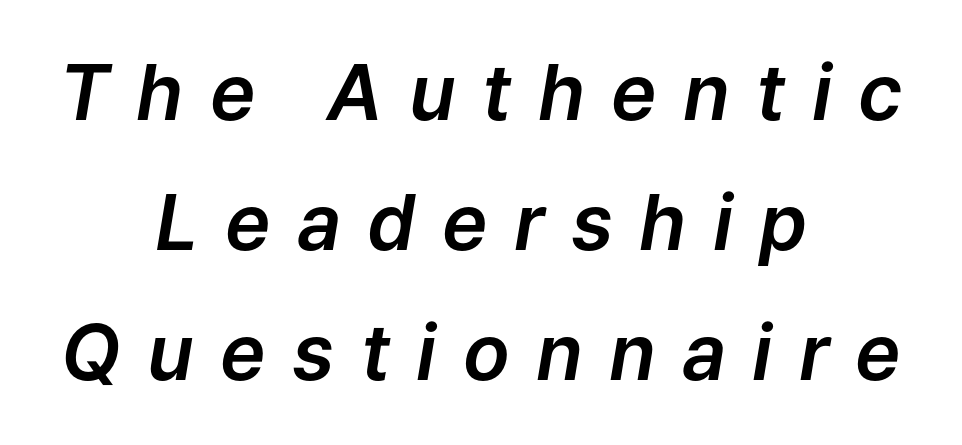
Character widths vary here, with narrow letters taking less room than wide ones. Is the type slanted? Yes — the strokes lean at a clear angle. Plain, unruled lines of type. The lines are quadded center.
